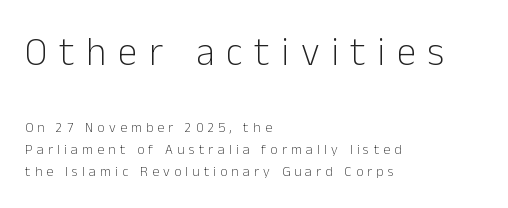
Tall strokes in this sample are plumb rather than angled. Reading top to bottom, the characters get smaller at the block break. All the whitespace from short lines collects on the right. A typesetter would call this heavily tracked-out type. The face used here is proportionally spaced, like ordinary book or web type. One glance says typical: line gaps are just what's usual.
